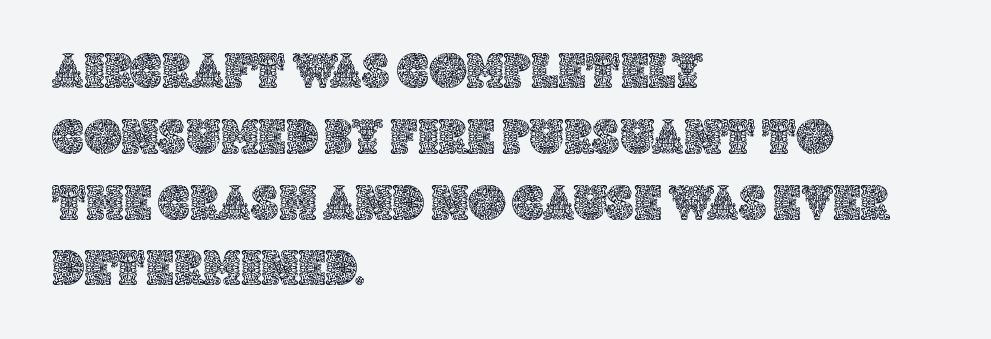
{"italic": "no", "width": "normal", "x_height": "large", "monospaced": "no", "underline": "no", "align": "left", "line_spacing": "normal", "line_spacing_ratio": 1.29, "letter_spacing": "normal", "letter_spacing_em": 0.0, "glyph_px": 51}
